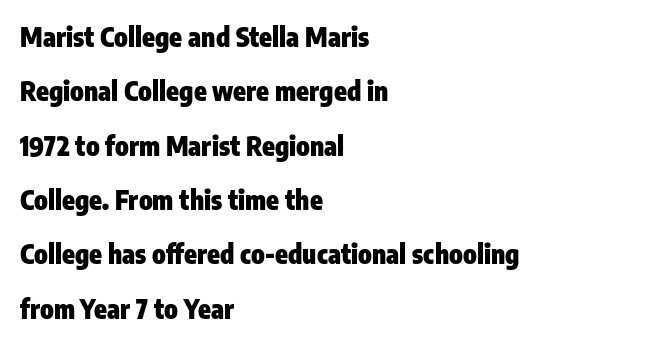
Q: Is the text bold? A: Yes.
Q: Is the text italic (slanted)? A: No, it is upright.
Q: Is the text underlined? A: No.
Q: How is the paragraph aligned? A: Left-aligned.
Q: Is the spacing between letters normal or unusually wide? A: Normal.
Q: Is the spacing between lines tight, normal or loose? A: Loose.
